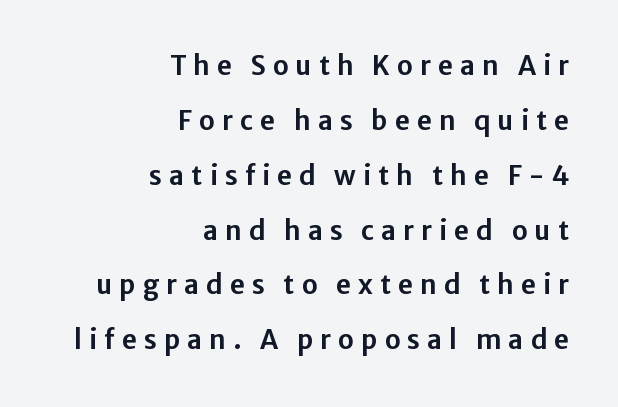
{"italic": "no", "underline": "no", "align": "right", "line_spacing": "loose", "line_spacing_ratio": 2.11, "letter_spacing": "wide", "letter_spacing_em": 0.27, "glyph_px": 26}
